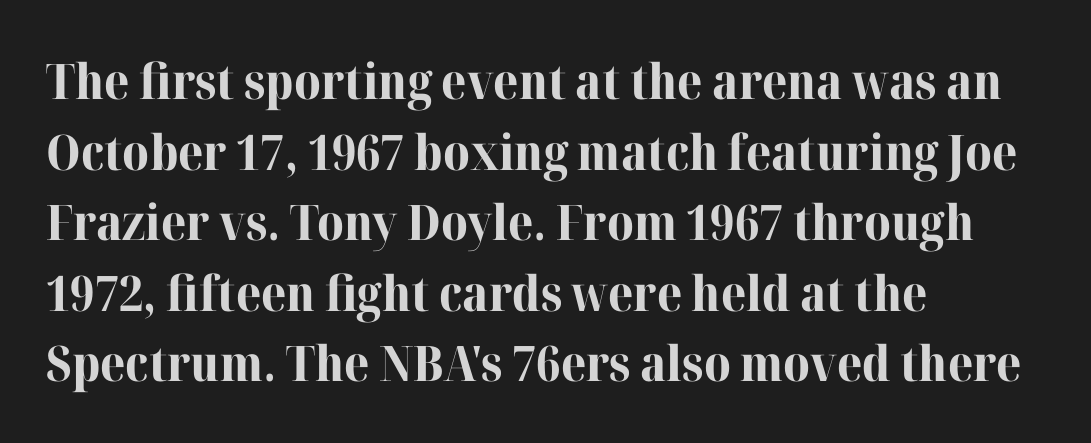
Examine the stroke ends and you'll spot serifs. This rendering uses left alignment, leaving the right contour irregular. In terms of letterspacing, this is plain default setting. The rendering uses natural spacing where letterforms have individual widths. This is heavy type, rendered in bold. Nobody drew a line under any word here.
